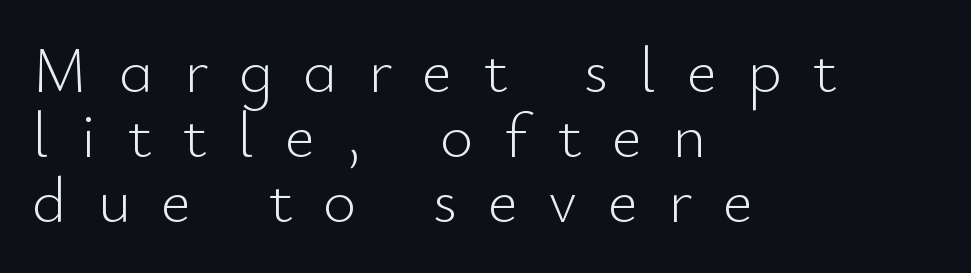
The image shows 65 px light sans-serif type, upright; set left-aligned, tight line spacing (1.0x), unusually wide letter spacing (+0.47 em), not underlined; low stroke contrast and a small x-height.
